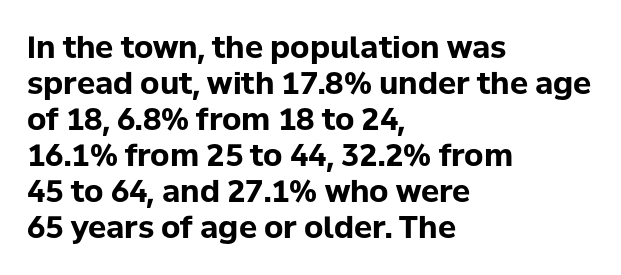
The image shows 30 px bold sans-serif type, upright; set left-aligned, line spacing 1.2x, normal letter spacing, not underlined; low stroke contrast and a medium x-height.
